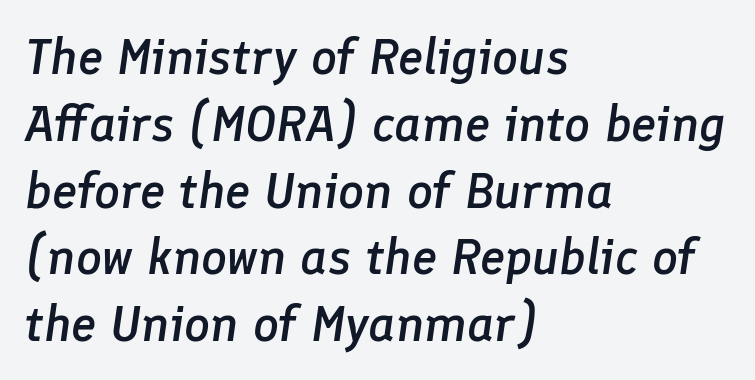
Nobody touched the tracking dial on this one. The passage shown stacks its lines at a standard gap. Each row of text sits above clean, open space. You could not count columns in this text — the font is proportionally spaced.
